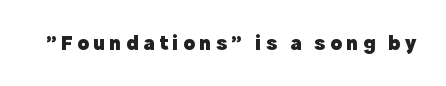
The image shows 21 px bold type, upright; set unusually wide letter spacing (+0.22 em), not underlined.
